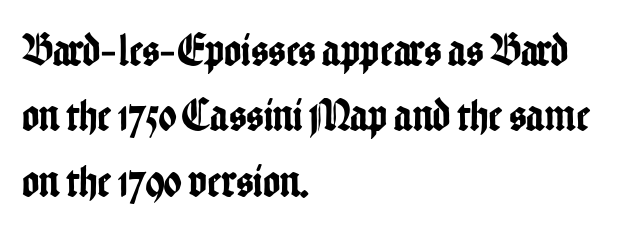
The image shows 46 px condensed sans-serif type, upright; set left-aligned, normal line spacing (1.42x), normal letter spacing, not underlined; low stroke contrast and a medium x-height.
